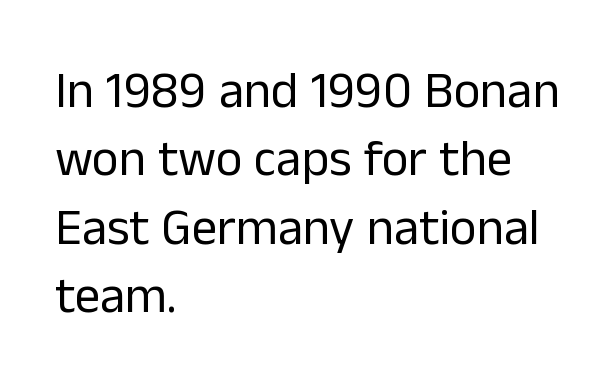
Default kerning and tracking; the words read as compact shapes. This block has exactly the height ordinary leading produces. The letters stand straight up with perfectly vertical stems. Does the copy run flush right? No — it runs flush left. The rendering uses natural spacing where letterforms have individual widths.
